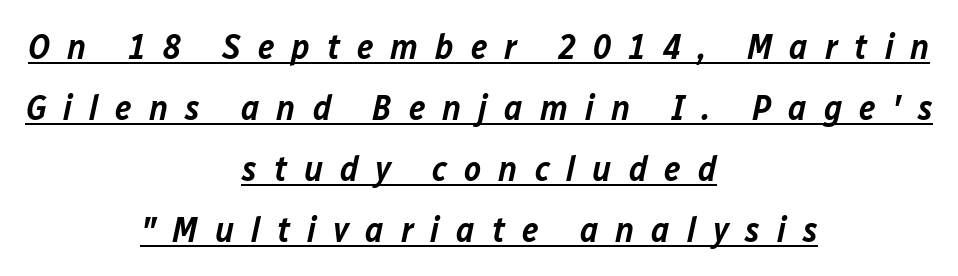
{"italic": "yes", "lean": "right", "slant_degrees": 12, "bold": "semi", "weight": "semibold", "width": "normal", "stroke_contrast": "low", "x_height": "medium", "monospaced": "no", "underline": "yes", "align": "center", "line_spacing": "normal", "line_spacing_ratio": 1.69, "letter_spacing": "wide", "letter_spacing_em": 0.47, "glyph_px": 36}
